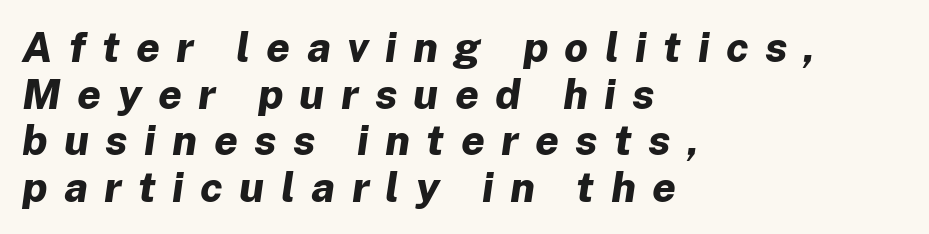
Q: Is the text bold? A: Yes.
Q: Is the text italic (slanted)? A: Yes, it leans right by about 8 degrees.
Q: Is the text underlined? A: No.
Q: How is the paragraph aligned? A: Left-aligned.
Q: Is the spacing between letters normal or unusually wide? A: Unusually wide.
Q: Is the spacing between lines tight, normal or loose? A: Tight.
Q: Width (condensed, normal, or wide)? A: Normal.
Q: Stroke contrast? A: Low.
Q: x-height? A: Medium.
Q: Monospaced? A: No.
